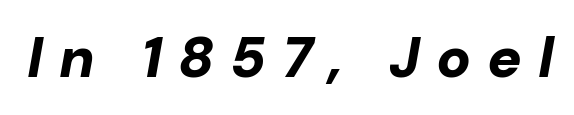
{"italic": "yes", "lean": "right", "slant_degrees": 10, "bold": "yes", "weight": "bold", "width": "normal", "stroke_contrast": "low", "x_height": "medium", "monospaced": "no", "underline": "no", "letter_spacing": "wide", "letter_spacing_em": 0.28, "glyph_px": 57}
